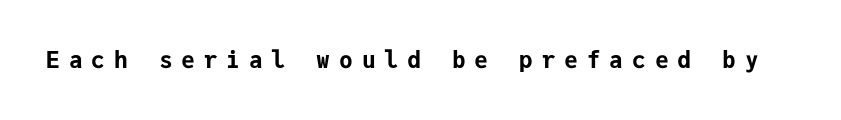
{"italic": "no", "bold": "yes", "underline": "no", "letter_spacing": "wide", "letter_spacing_em": 0.38, "glyph_px": 23}
